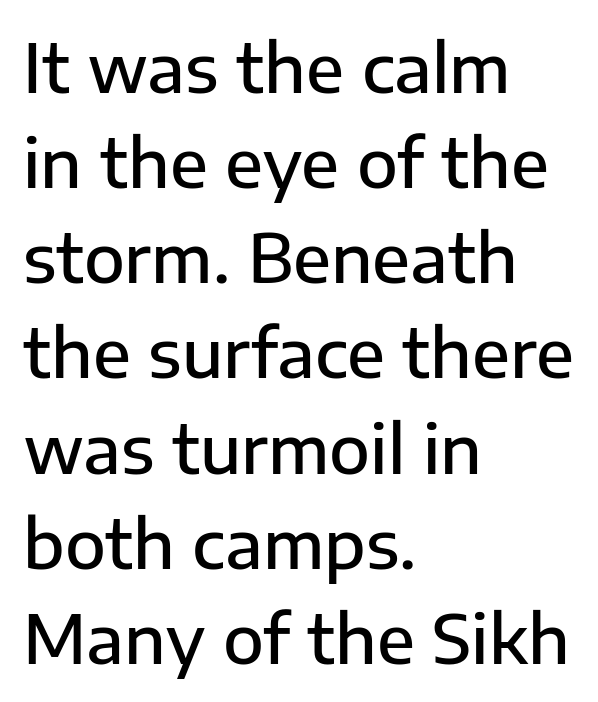
{"serif": "no", "italic": "no", "bold": "semi", "weight": "semibold", "width": "normal", "stroke_contrast": "low", "x_height": "medium", "monospaced": "no", "underline": "no", "align": "left", "line_spacing": "normal", "line_spacing_ratio": 1.42, "letter_spacing": "normal", "letter_spacing_em": 0.0, "glyph_px": 67}
